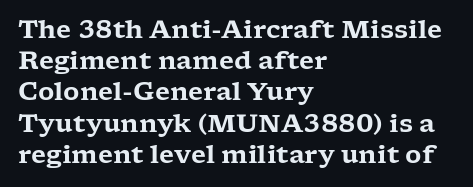
The image shows 25 px text type, upright; set left-aligned, normal line spacing (1.25x), normal letter spacing, not underlined.
